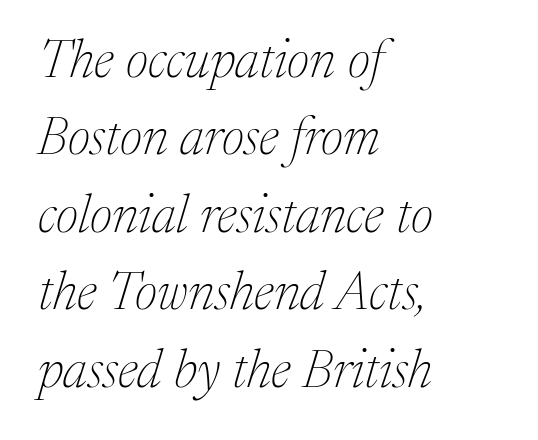
{"serif": "yes", "italic": "yes", "lean": "right", "slant_degrees": 17, "bold": "no", "weight": "thin", "width": "normal", "stroke_contrast": "medium", "x_height": "medium", "monospaced": "no", "underline": "no", "align": "left", "line_spacing": "normal", "line_spacing_ratio": 1.46, "letter_spacing": "normal", "letter_spacing_em": 0.0, "glyph_px": 53}
